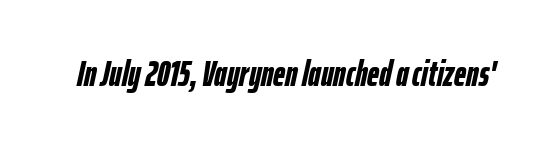
The image shows 37 px semibold, condensed type, italic (leaning right); set normal letter spacing, not underlined; low stroke contrast and a medium x-height.
